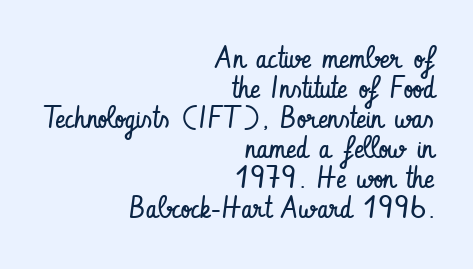
{"serif": "no", "italic": "no", "bold": "no", "weight": "regular", "width": "condensed", "stroke_contrast": "low", "x_height": "small", "monospaced": "no", "underline": "no", "align": "right", "line_spacing": "tight", "line_spacing_ratio": 1.0, "letter_spacing": "normal", "letter_spacing_em": 0.0, "glyph_px": 30}
